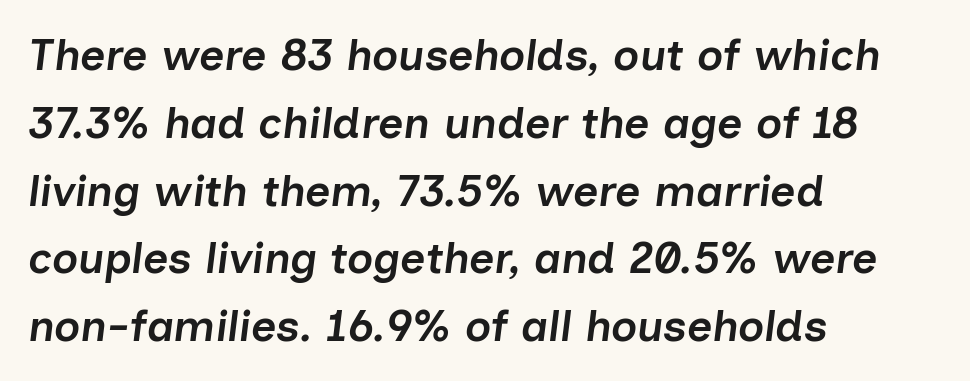
Q: Is the text bold? A: Semi-bold.
Q: Is the text italic (slanted)? A: Yes, it leans right by about 7 degrees.
Q: Is the text underlined? A: No.
Q: How is the paragraph aligned? A: Left-aligned.
Q: Is the spacing between letters normal or unusually wide? A: Normal.
Q: Is the spacing between lines tight, normal or loose? A: Normal.
Q: Width (condensed, normal, or wide)? A: Normal.
Q: Stroke contrast? A: Low.
Q: x-height? A: Medium.
Q: Monospaced? A: No.
